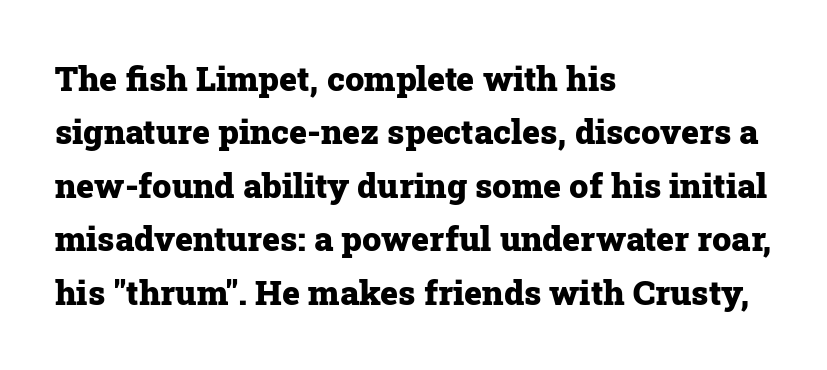
{"serif": "yes", "italic": "no", "bold": "yes", "weight": "heavy", "width": "normal", "stroke_contrast": "low", "x_height": "medium", "monospaced": "no", "underline": "no", "align": "left", "line_spacing": "normal", "line_spacing_ratio": 1.57, "letter_spacing": "normal", "letter_spacing_em": 0.0, "glyph_px": 34}
